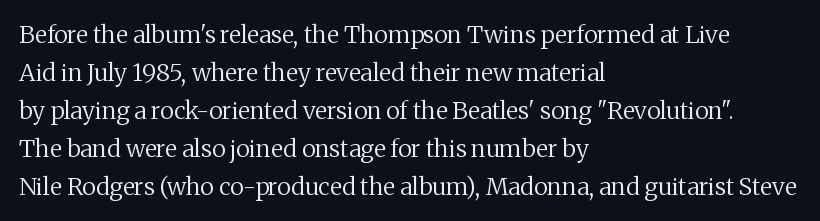
The image shows 24 px text type, upright; set left-aligned, normal line spacing (1.58x), normal letter spacing, not underlined.
